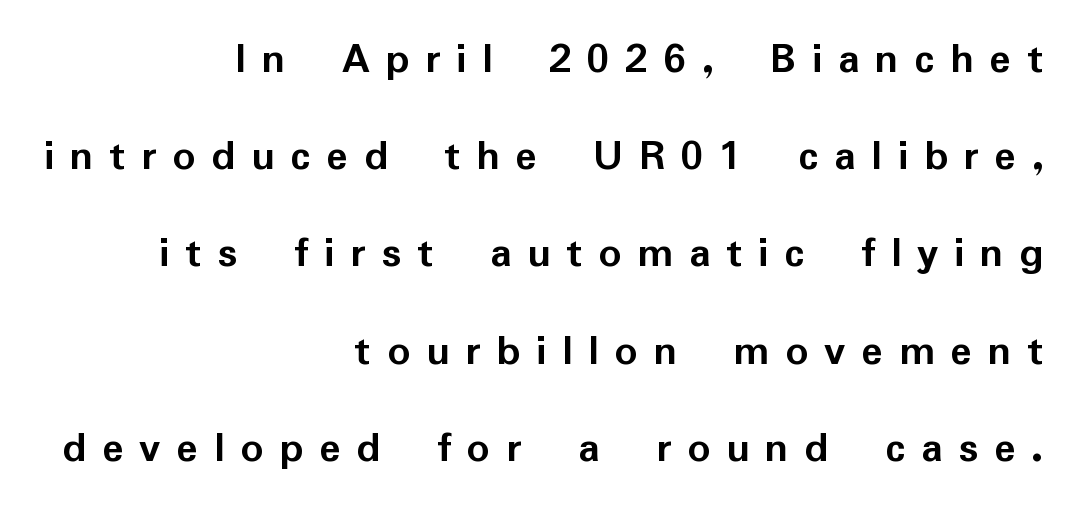
The image shows 45 px semibold sans-serif type, upright; set right-aligned, loose line spacing (2.16x), unusually wide letter spacing (+0.35 em), not underlined; low stroke contrast and a medium x-height.
